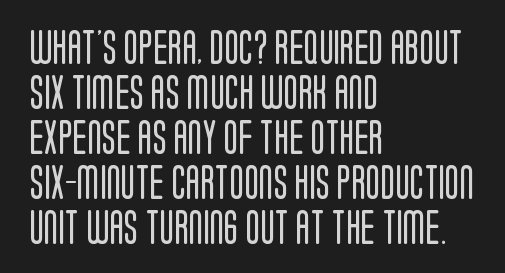
{"serif": "no", "italic": "no", "bold": "no", "weight": "regular", "width": "condensed", "stroke_contrast": "low", "x_height": "large", "monospaced": "no", "underline": "no", "align": "left", "line_spacing": "normal", "line_spacing_ratio": 1.32, "letter_spacing": "normal", "letter_spacing_em": 0.0, "glyph_px": 34}
